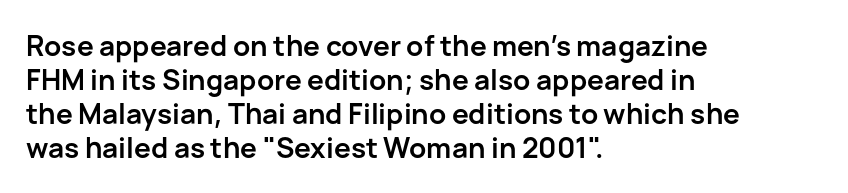
{"serif": "no", "italic": "no", "bold": "yes", "weight": "semibold", "width": "normal", "stroke_contrast": "low", "x_height": "medium", "monospaced": "no", "underline": "no", "align": "left", "line_spacing_ratio": 1.21, "letter_spacing": "normal", "letter_spacing_em": 0.0, "glyph_px": 28}
